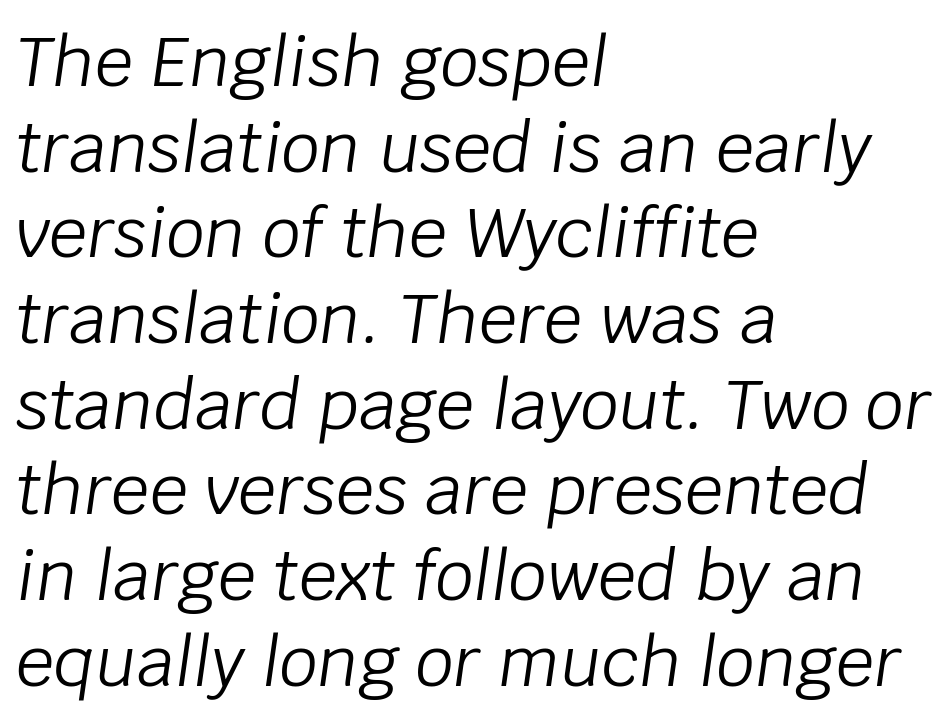
If you measured baseline to baseline, you'd find a middling distance. A typesetter would call this zero additional tracking. A typesetter would call this proportional, since set widths differ per character. Every row of glyphs begins at an identical x-position on the left. Ink coverage per letter is moderate at most.
